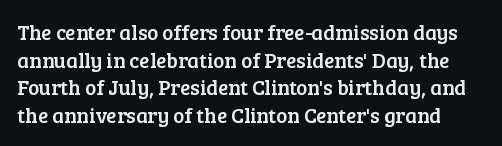
The image shows 21 px text type, upright; set normal line spacing (1.31x), normal letter spacing, not underlined.
